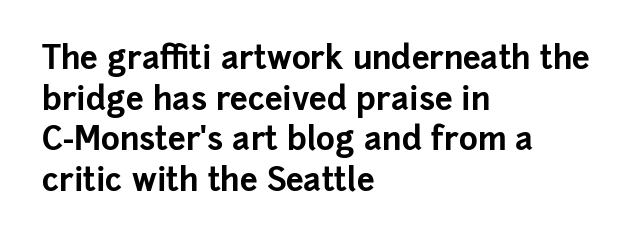
The image shows 32 px bold sans-serif type, upright; set left-aligned, normal line spacing (1.27x), normal letter spacing, not underlined; low stroke contrast and a medium x-height.
